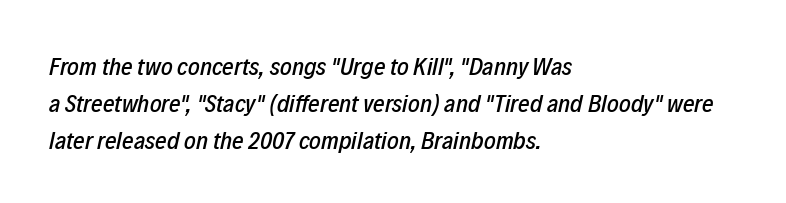
The image shows 25 px text type, italic (leaning right); set left-aligned, normal line spacing (1.48x), normal letter spacing, not underlined.
